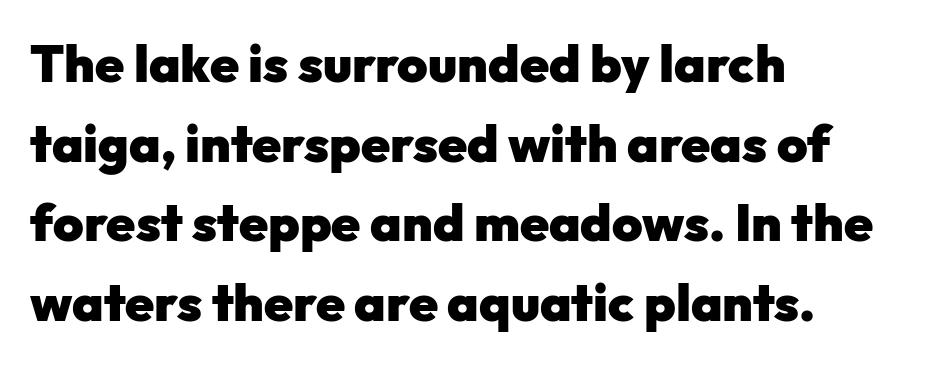
{"serif": "no", "italic": "no", "bold": "yes", "weight": "heavy", "width": "normal", "stroke_contrast": "low", "x_height": "medium", "monospaced": "no", "underline": "no", "align": "left", "line_spacing": "normal", "line_spacing_ratio": 1.53, "letter_spacing": "normal", "letter_spacing_em": 0.0, "glyph_px": 52}
